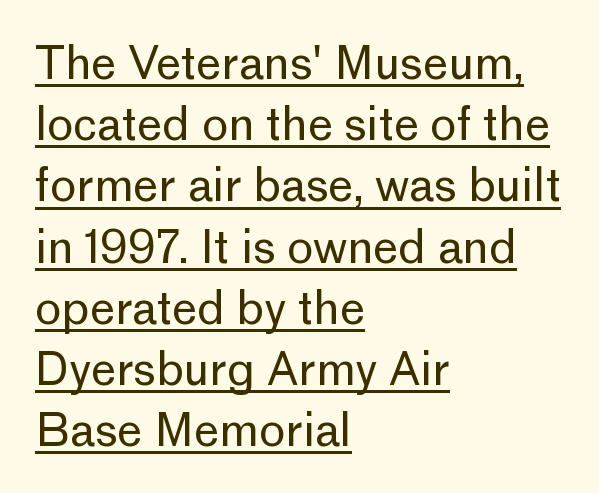
{"serif": "no", "italic": "no", "bold": "no", "weight": "regular", "width": "normal", "stroke_contrast": "low", "x_height": "medium", "monospaced": "no", "underline": "yes", "align": "left", "line_spacing": "normal", "line_spacing_ratio": 1.36, "letter_spacing": "normal", "letter_spacing_em": 0.0, "glyph_px": 45}
